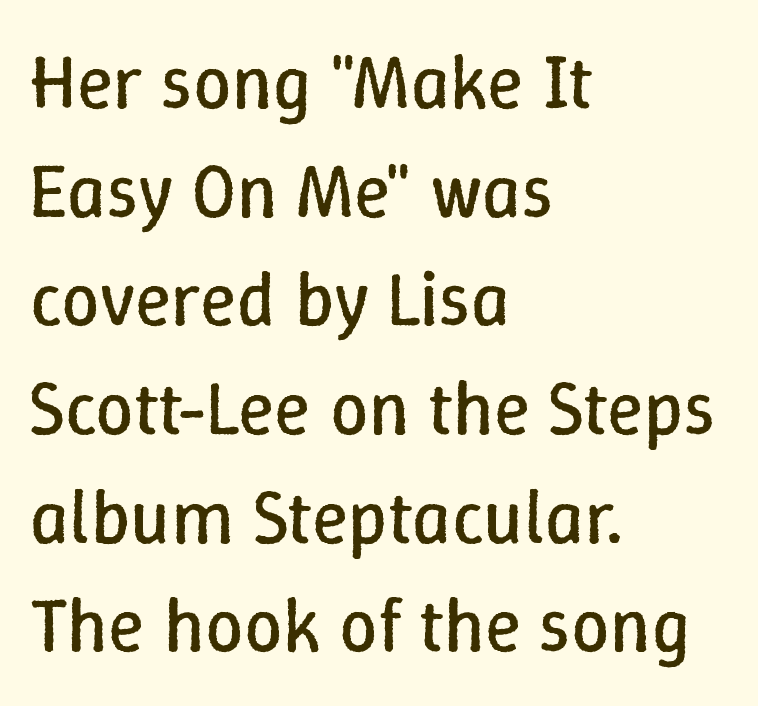
{"italic": "no", "bold": "no", "weight": "regular", "width": "normal", "stroke_contrast": "low", "x_height": "medium", "monospaced": "no", "underline": "no", "align": "left", "line_spacing": "normal", "line_spacing_ratio": 1.43, "letter_spacing": "normal", "letter_spacing_em": 0.0, "glyph_px": 76}
